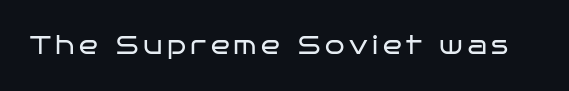
The type sits square on the baseline with zero lean. The strip under each line holds only bare page. Stroke thickness stays within the range of a standard reading face or lighter.
